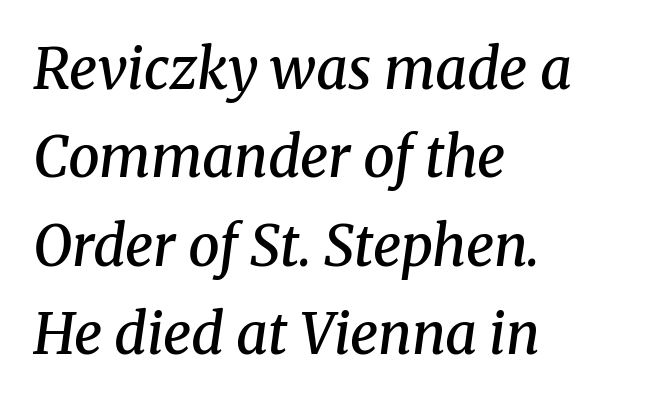
Q: Is the text bold? A: Semi-bold.
Q: Is the text italic (slanted)? A: Yes, it leans right by about 8 degrees.
Q: Is the typeface a serif or a sans-serif typeface? A: Serif.
Q: Is the text underlined? A: No.
Q: How is the paragraph aligned? A: Left-aligned.
Q: Is the spacing between letters normal or unusually wide? A: Normal.
Q: Is the spacing between lines tight, normal or loose? A: Normal.
Q: Width (condensed, normal, or wide)? A: Normal.
Q: Stroke contrast? A: Medium.
Q: x-height? A: Medium.
Q: Monospaced? A: No.
